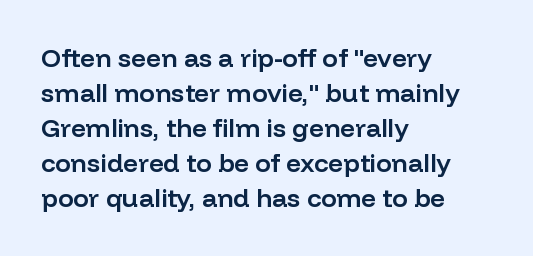
Q: Is the text bold? A: Semi-bold.
Q: Is the text italic (slanted)? A: No, it is upright.
Q: Is the text underlined? A: No.
Q: How is the paragraph aligned? A: Left-aligned.
Q: Is the spacing between letters normal or unusually wide? A: Normal.
Q: Is the spacing between lines tight, normal or loose? A: Normal.
